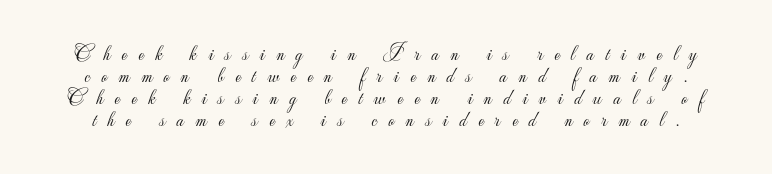
{"bold": "no", "underline": "no", "line_spacing": "tight", "line_spacing_ratio": 0.96, "letter_spacing": "wide", "letter_spacing_em": 0.5, "glyph_px": 23}
